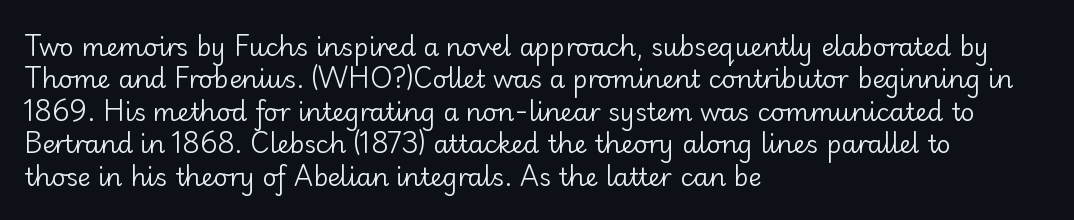
The words here are not underlined. Whoever set this chose a conventional vertical rhythm. Honestly, the letter spacing is just normal — you wouldn't notice it. Tall strokes in this sample are plumb rather than angled. Compared with a centered layout, this one pins lines to the left instead. The weight tops out at a normal text grade.
